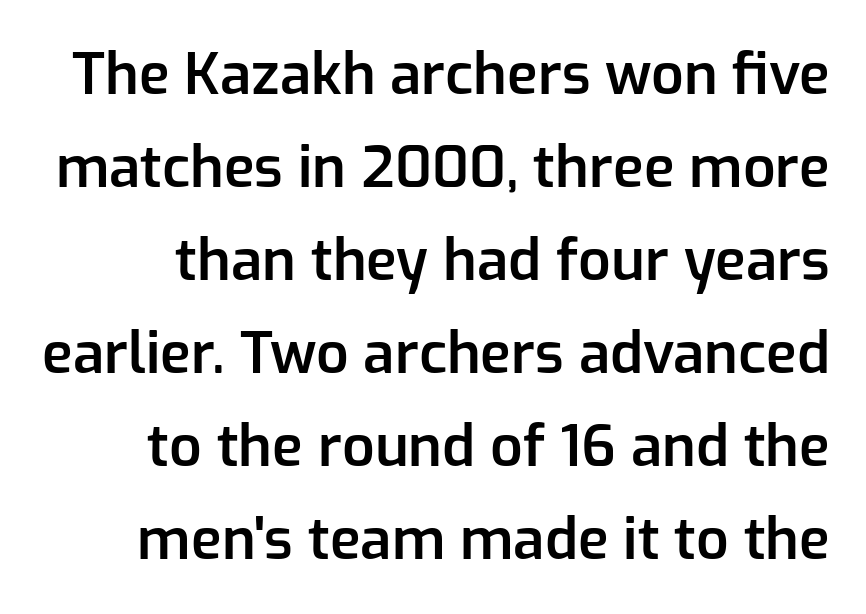
Q: Is the text bold? A: Semi-bold.
Q: Is the text italic (slanted)? A: No, it is upright.
Q: Is the typeface a serif or a sans-serif typeface? A: Sans-serif.
Q: Is the text underlined? A: No.
Q: Is the spacing between letters normal or unusually wide? A: Normal.
Q: Is the spacing between lines tight, normal or loose? A: Normal.
Q: Width (condensed, normal, or wide)? A: Normal.
Q: Stroke contrast? A: Low.
Q: x-height? A: Medium.
Q: Monospaced? A: No.
